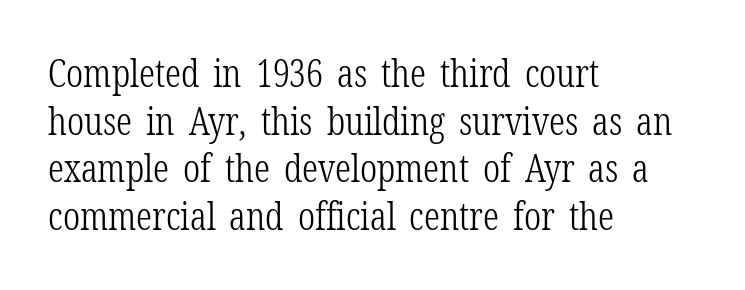
Q: Is the text bold? A: No.
Q: Is the text italic (slanted)? A: No, it is upright.
Q: Is the typeface a serif or a sans-serif typeface? A: Serif.
Q: Is the text underlined? A: No.
Q: How is the paragraph aligned? A: Left-aligned.
Q: Is the spacing between letters normal or unusually wide? A: Normal.
Q: Width (condensed, normal, or wide)? A: Condensed.
Q: Stroke contrast? A: Low.
Q: x-height? A: Medium.
Q: Monospaced? A: No.
